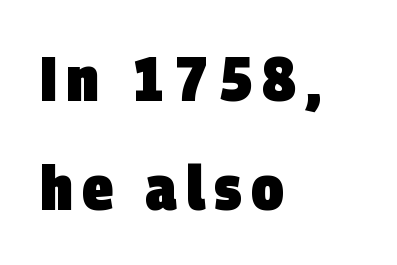
The image shows 63 px heavy, condensed sans-serif type; set left-aligned, line spacing 1.73x, not underlined; low stroke contrast and a large x-height.
